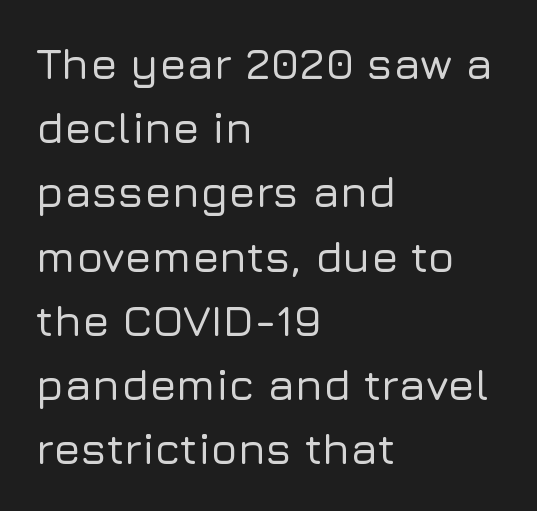
{"serif": "no", "italic": "no", "width": "normal", "stroke_contrast": "low", "x_height": "medium", "monospaced": "no", "underline": "no", "align": "left", "line_spacing": "normal", "line_spacing_ratio": 1.46, "letter_spacing": "normal", "letter_spacing_em": 0.0, "glyph_px": 44}
